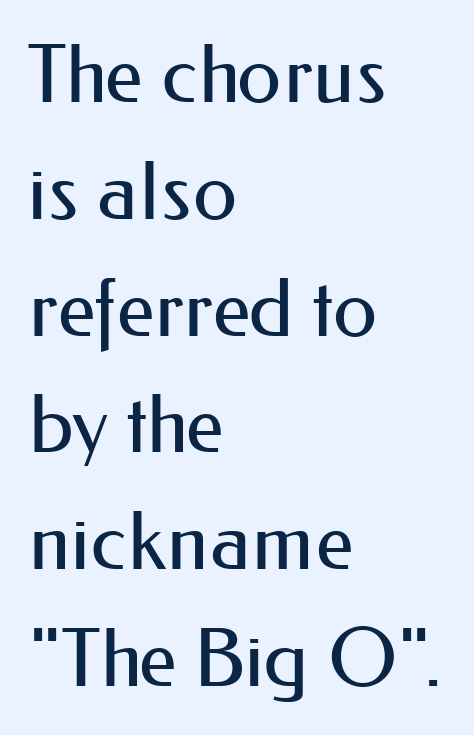
Q: Is the text bold? A: No.
Q: Is the text italic (slanted)? A: No, it is upright.
Q: Is the typeface a serif or a sans-serif typeface? A: Sans-serif.
Q: Is the text underlined? A: No.
Q: How is the paragraph aligned? A: Left-aligned.
Q: Is the spacing between letters normal or unusually wide? A: Normal.
Q: Is the spacing between lines tight, normal or loose? A: Normal.
Q: Width (condensed, normal, or wide)? A: Normal.
Q: Stroke contrast? A: Medium.
Q: x-height? A: Small.
Q: Monospaced? A: No.
